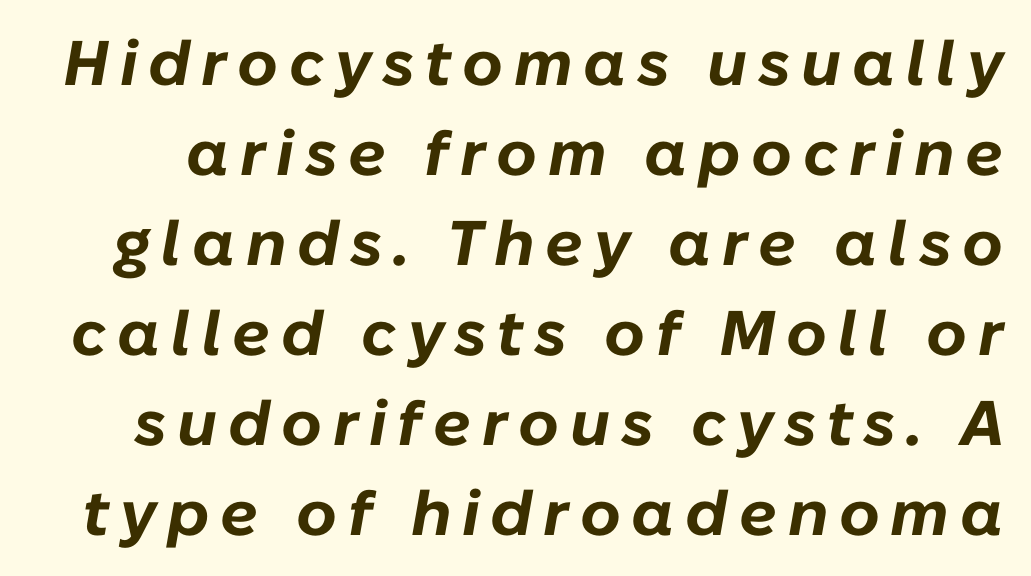
Q: Is the text bold? A: Yes.
Q: Is the text italic (slanted)? A: Yes, it leans right by about 10 degrees.
Q: Is the text underlined? A: No.
Q: Is the spacing between lines tight, normal or loose? A: Normal.
Q: Width (condensed, normal, or wide)? A: Normal.
Q: Stroke contrast? A: Low.
Q: x-height? A: Medium.
Q: Monospaced? A: No.
